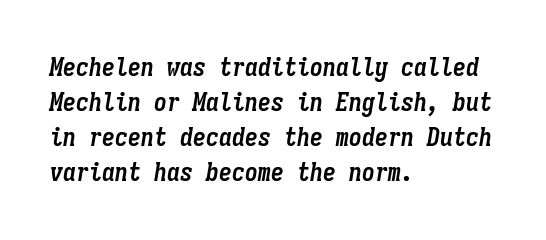
The image shows 26 px bold type, italic (leaning right); set left-aligned, normal line spacing (1.35x), normal letter spacing, not underlined.
